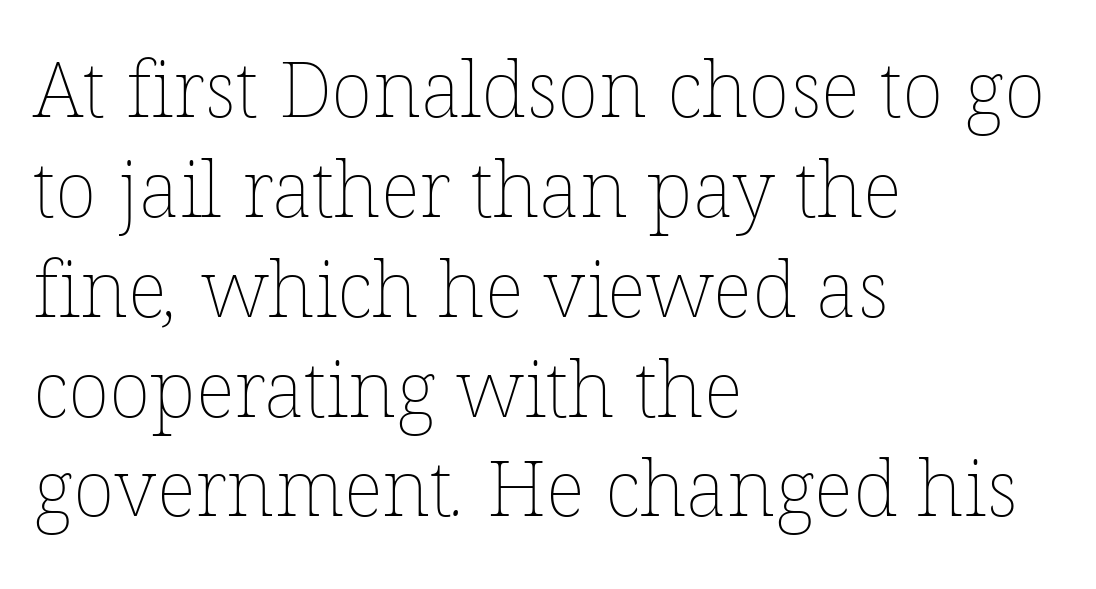
Weight: not bold — regular or lighter. The words here are not underlined. This rendering uses left alignment, leaving the right contour irregular. Leading matches the norm, producing a regular column. Think of a printed novel: that variable character pitch is what you see here. These lines keep a tight, regular rhythm from letter to letter.
